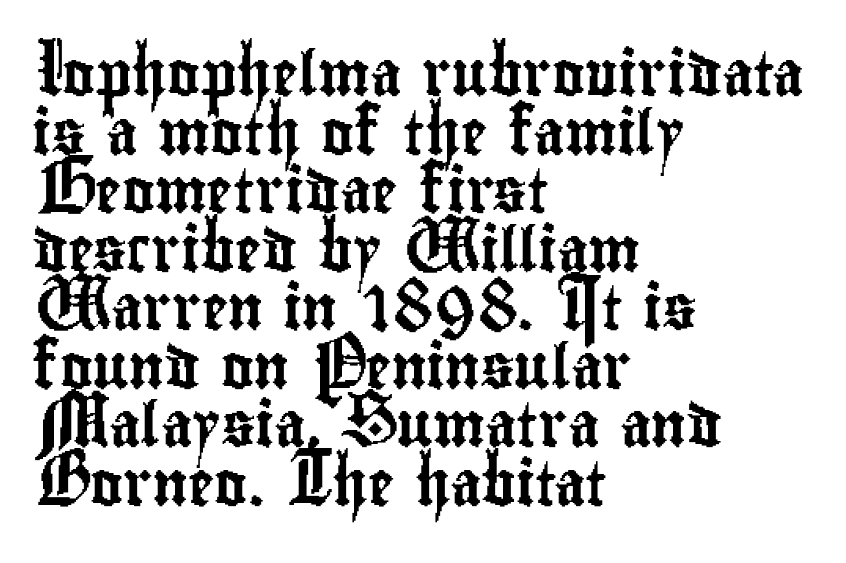
This is the regular roman posture of the typeface. The setting favours the left margin, as ordinary paragraphs usually do. In terms of letterform style, serifs are entirely absent. The leading is moderate, giving the passage an even texture. Default kerning and tracking; the words read as compact shapes. Each row of text sits above clean, open space.
